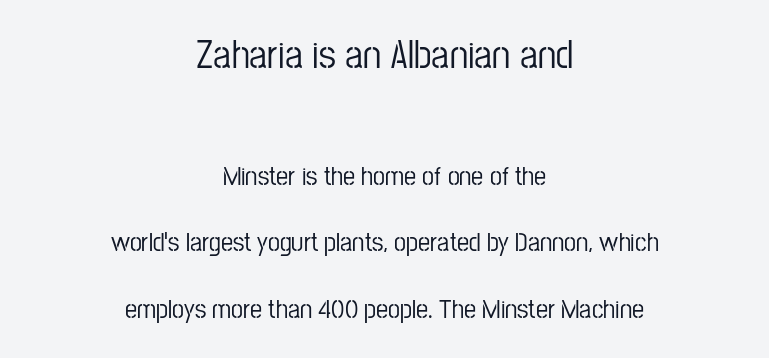
{"serif": "no", "italic": "no", "width": "condensed", "stroke_contrast": "low", "x_height": "medium", "monospaced": "no", "underline": "no", "align": "center", "line_spacing": "loose", "line_spacing_ratio": 2.47, "letter_spacing": "normal", "letter_spacing_em": 0.0, "larger_block": "first", "size_ratio": 1.48, "glyph_px": 40}
